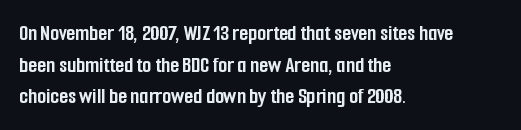
The image shows 23 px bold type, upright; set left-aligned, normal line spacing (1.37x), normal letter spacing, not underlined.
